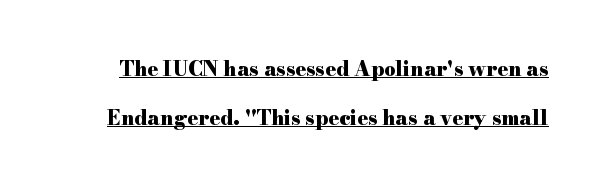
{"italic": "no", "bold": "yes", "underline": "yes", "line_spacing": "loose", "line_spacing_ratio": 2.44, "letter_spacing": "normal", "letter_spacing_em": 0.0, "glyph_px": 20}
